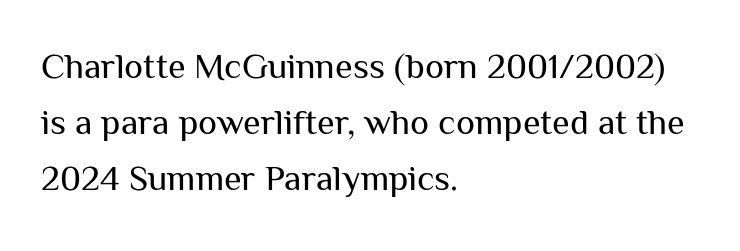
Each row of text sits above clean, open space. Whoever set this chose a conventional vertical rhythm. Default kerning and tracking; the words read as compact shapes. The letters stand straight up with perfectly vertical stems. This is not heavy type; no bold has been used. If you drew a ruler down the left edge, every line would touch it.
